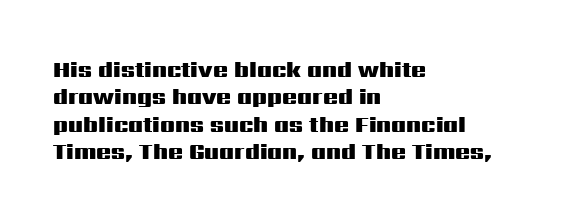
{"italic": "no", "bold": "yes", "underline": "no", "align": "left", "line_spacing": "normal", "line_spacing_ratio": 1.25, "letter_spacing": "normal", "letter_spacing_em": 0.0, "glyph_px": 22}
